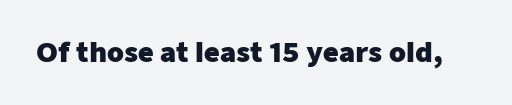
The image shows 27 px bold type, upright; set normal letter spacing, not underlined.
